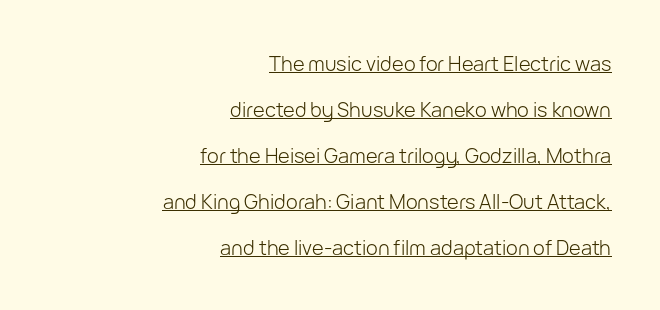
{"italic": "no", "bold": "no", "underline": "yes", "align": "right", "line_spacing": "loose", "line_spacing_ratio": 2.3, "letter_spacing": "normal", "letter_spacing_em": 0.0, "glyph_px": 20}
